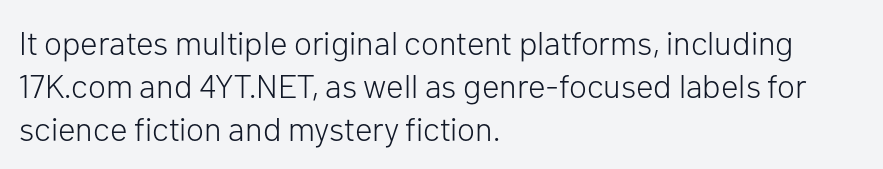
The passage shown is not bold in any degree. Spacing verdict: proportional, widths tailored to each character. Quick note: underline off. Short and long lines alike share a common starting point at left. The passage shown has conventional tracking throughout.
